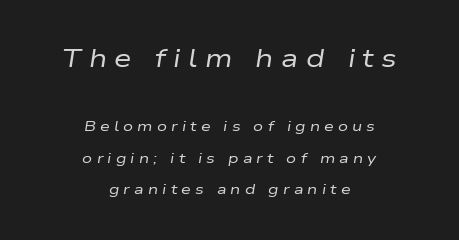
The line-height multiplier appears high, well above default. The designer gave the opening block more size than the closing block. Compared with typical body copy, the letter spacing here is much looser. Teacher's note: observe the equal gaps on both sides — that is centered alignment.
